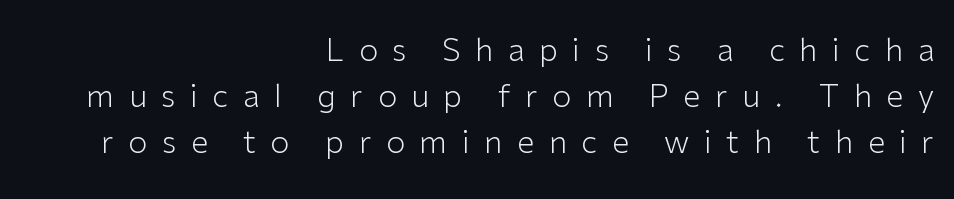
Type without underlining. A sans-serif font was chosen for this passage. The passage shown is not bold in any degree. Character widths vary here, with narrow letters taking less room than wide ones. Italic: no, the glyphs are upright roman. Each line ends at the same right margin while the left side varies.
